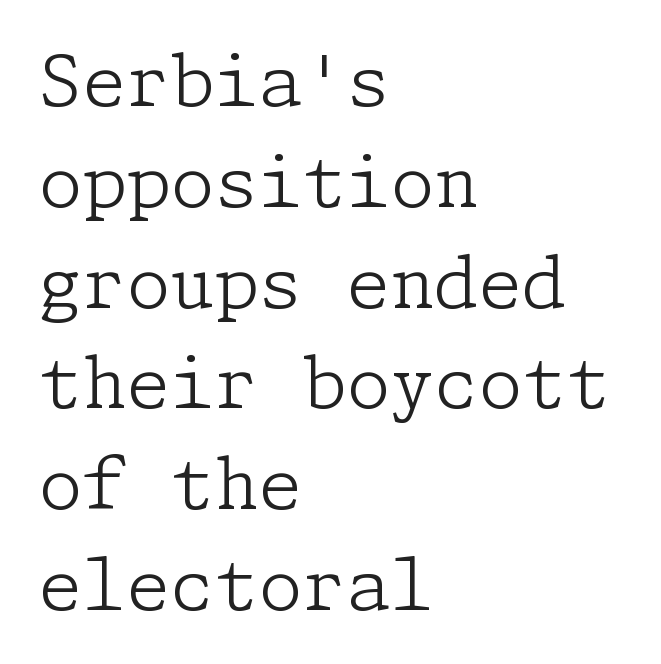
{"serif": "yes", "italic": "no", "bold": "no", "weight": "light", "width": "normal", "stroke_contrast": "low", "x_height": "medium", "underline": "no", "align": "left", "line_spacing": "normal", "line_spacing_ratio": 1.42, "letter_spacing": "normal", "letter_spacing_em": 0.0, "glyph_px": 71}
